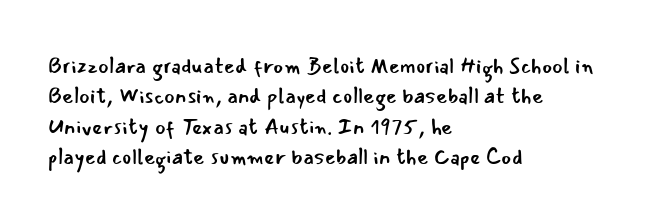
A quiet, ordinary-to-light weight characterises the typeface. The text block is weighted toward the left margin, trailing off unevenly rightward. This rendering leaves character spacing at its baseline value. Characters remain perfectly vertical along every line. The strip under each line holds only bare page.
